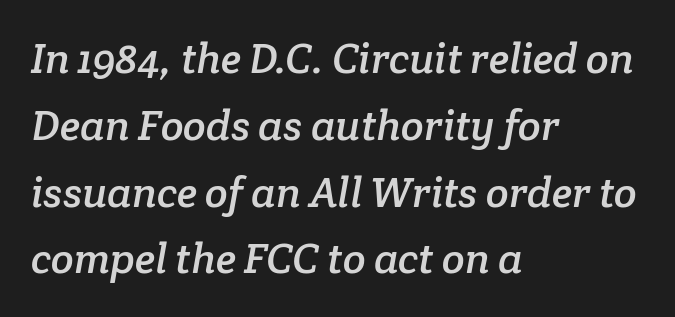
Lines of text with bare space underneath. You could not count columns in this text — the font is proportionally spaced. This rendering leaves character spacing at its baseline value. Short and long lines alike share a common starting point at left. A normal amount of white space separates one row of letters from the next.
